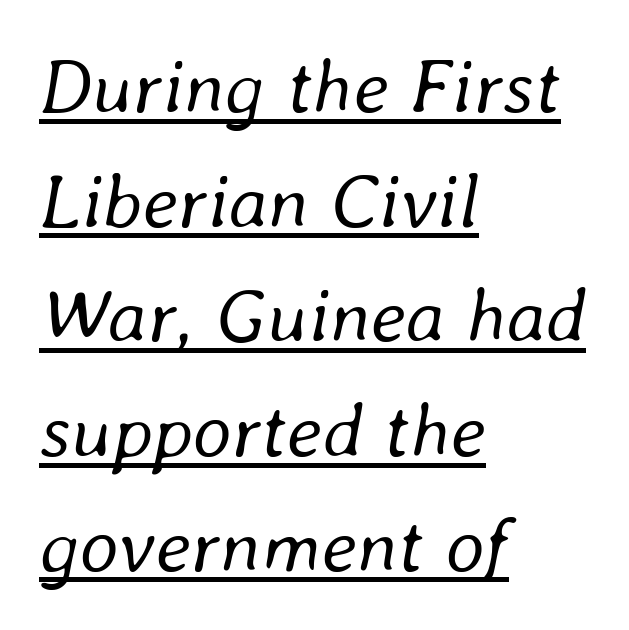
{"italic": "yes", "lean": "right", "slant_degrees": 8, "bold": "no", "weight": "regular", "width": "normal", "stroke_contrast": "low", "x_height": "medium", "monospaced": "no", "underline": "yes", "align": "left", "line_spacing": "normal", "line_spacing_ratio": 1.49, "letter_spacing": "normal", "letter_spacing_em": 0.0, "glyph_px": 77}
